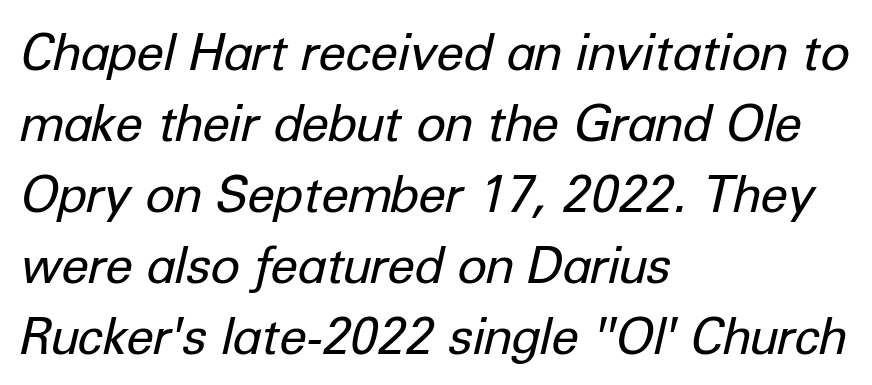
Q: Is the text bold? A: No.
Q: Is the text italic (slanted)? A: Yes, it leans right by about 12 degrees.
Q: Is the text underlined? A: No.
Q: How is the paragraph aligned? A: Left-aligned.
Q: Is the spacing between letters normal or unusually wide? A: Normal.
Q: Is the spacing between lines tight, normal or loose? A: Normal.
Q: Width (condensed, normal, or wide)? A: Normal.
Q: Stroke contrast? A: Low.
Q: x-height? A: Medium.
Q: Monospaced? A: No.
